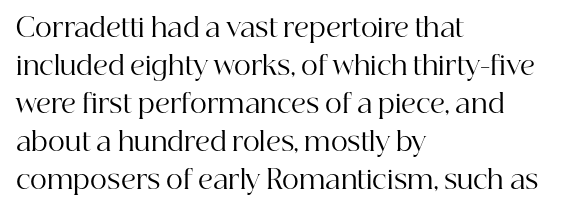
{"italic": "no", "bold": "no", "underline": "no", "align": "left", "line_spacing": "normal", "line_spacing_ratio": 1.46, "letter_spacing": "normal", "letter_spacing_em": 0.0, "glyph_px": 26}
